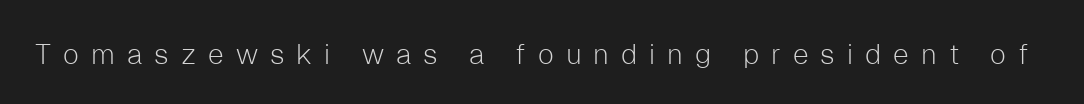
{"serif": "no", "italic": "no", "bold": "no", "weight": "light", "width": "normal", "stroke_contrast": "low", "x_height": "medium", "monospaced": "no", "underline": "no", "letter_spacing": "wide", "letter_spacing_em": 0.43, "glyph_px": 28}
